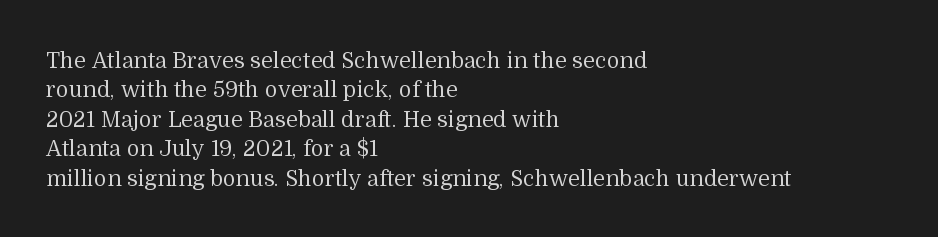
Q: Is the text bold? A: No.
Q: Is the text italic (slanted)? A: No, it is upright.
Q: Is the text underlined? A: No.
Q: How is the paragraph aligned? A: Left-aligned.
Q: Is the spacing between letters normal or unusually wide? A: Normal.
Q: Is the spacing between lines tight, normal or loose? A: Normal.
